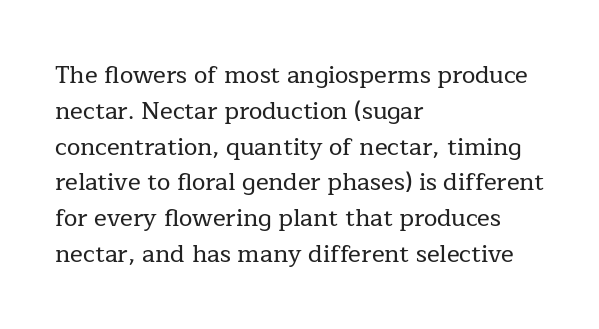
The image shows 24 px text type, upright; set left-aligned, normal line spacing (1.49x), normal letter spacing, not underlined.
